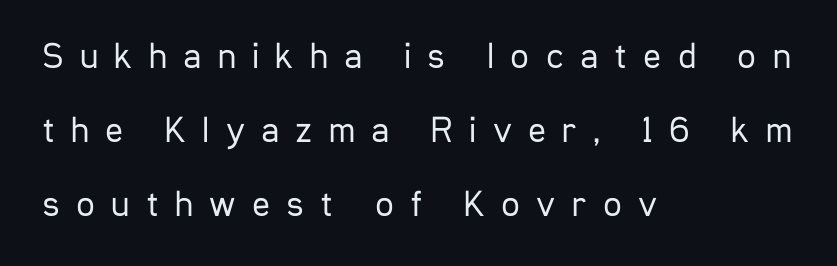
A clean baseline with only descenders dipping below it. The font family rendered here belongs to the sans-serif group. The letterforms sit at book weight or below. Designer's note — italics off, roman on.
